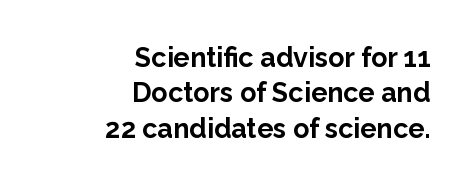
The image shows 27 px bold type, upright; set right-aligned, normal line spacing (1.31x), normal letter spacing, not underlined.
